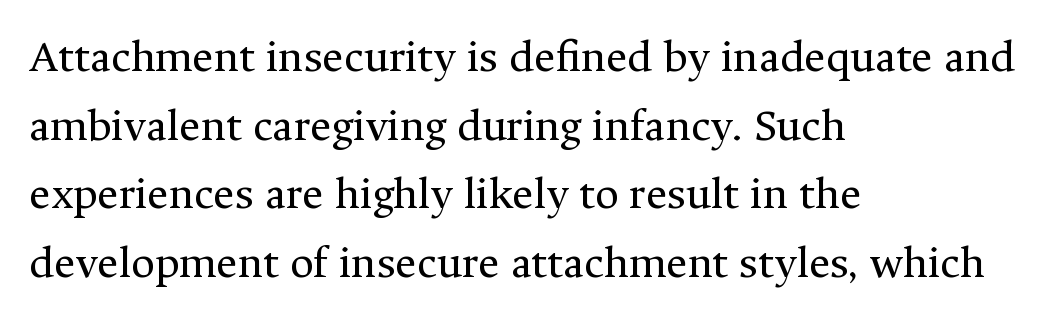
{"serif": "yes", "italic": "no", "bold": "no", "weight": "regular", "width": "normal", "stroke_contrast": "medium", "x_height": "medium", "monospaced": "no", "underline": "no", "align": "left", "line_spacing": "normal", "line_spacing_ratio": 1.49, "letter_spacing": "normal", "letter_spacing_em": 0.0, "glyph_px": 46}
